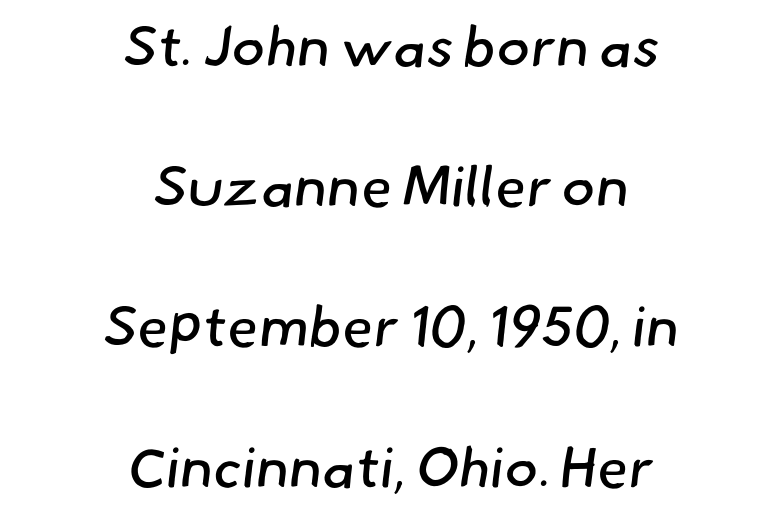
The face used here is proportionally spaced, like ordinary book or web type. Inter-character spacing is left at the font's built-in metrics. Heaviness? Minimal to ordinary, like unemphasized prose. The space directly below the letters is spotless. Summary of vertical rhythm: relaxed, with wide interline spacing.
